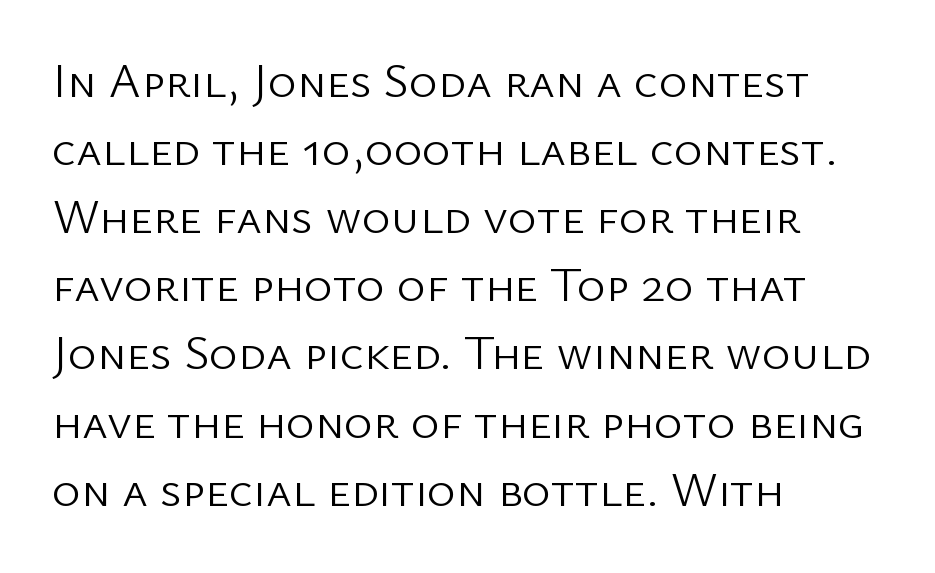
Q: Is the text bold? A: No.
Q: Is the text italic (slanted)? A: No, it is upright.
Q: Is the typeface a serif or a sans-serif typeface? A: Sans-serif.
Q: Is the text underlined? A: No.
Q: How is the paragraph aligned? A: Left-aligned.
Q: Is the spacing between letters normal or unusually wide? A: Normal.
Q: Is the spacing between lines tight, normal or loose? A: Normal.
Q: Width (condensed, normal, or wide)? A: Normal.
Q: Stroke contrast? A: Low.
Q: x-height? A: Medium.
Q: Monospaced? A: No.
